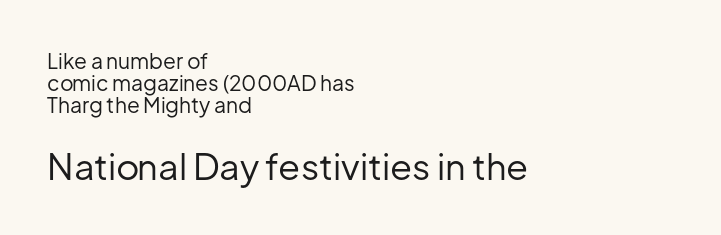
The image shows 36 px regular-weight sans-serif type, upright; set left-aligned, tight line spacing (1.05x), normal letter spacing, not underlined; the second (bottom) block is 1.71x larger; low stroke contrast and a medium x-height.
